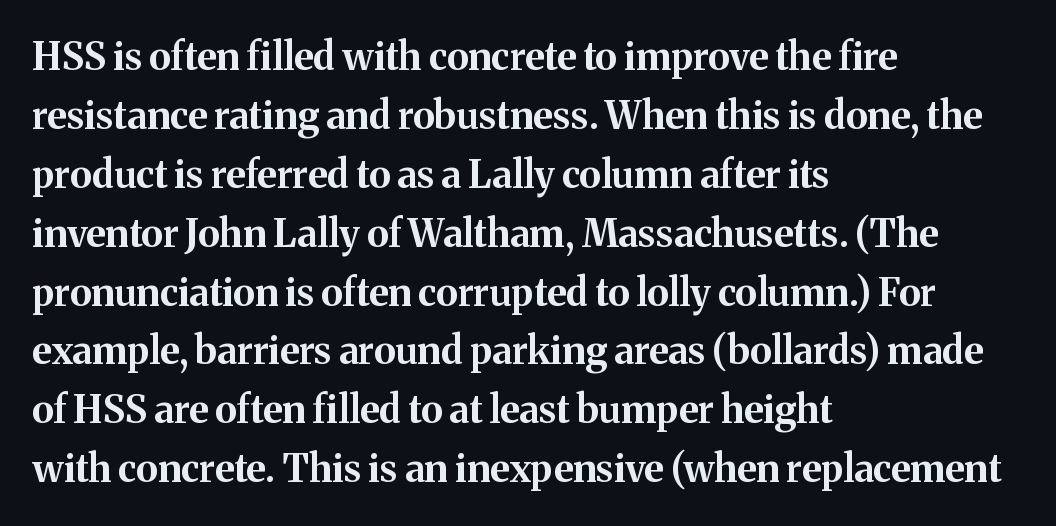
The area under the type is left untouched. Vertical spacing — default. The letters carry serifs — small finishing strokes at the ends of their stems. Spacing verdict: proportional, widths tailored to each character.
